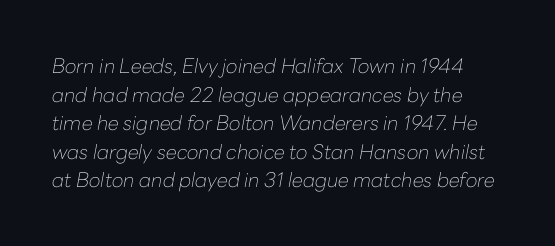
The baseline area is clear. If you drew a line through each stem, it would be angled. Is this a heavy cut? Hardly; it is regular or lighter. The designer left line spacing at the default. A typesetter would call this zero additional tracking.
